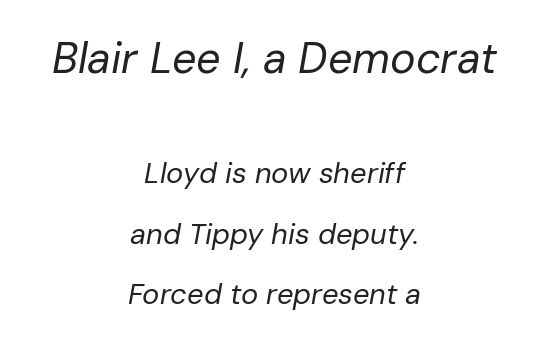
The text block is weighted toward neither margin, spreading evenly from the middle. What stands out about the letter spacing? Nothing — it is the standard amount. The earlier block is typeset at a bigger size than the later block. Vertical spacing — loose. When letters slant like this, we call the style italic.
